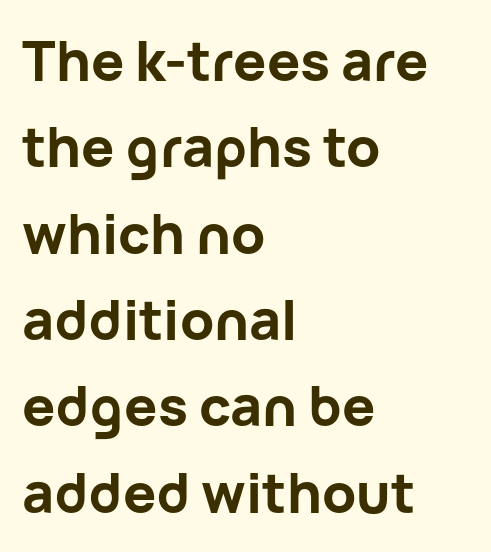
{"serif": "no", "italic": "no", "bold": "yes", "weight": "bold", "width": "normal", "stroke_contrast": "low", "x_height": "medium", "monospaced": "no", "underline": "no", "align": "left", "line_spacing": "normal", "line_spacing_ratio": 1.57, "letter_spacing": "normal", "letter_spacing_em": 0.0, "glyph_px": 55}
